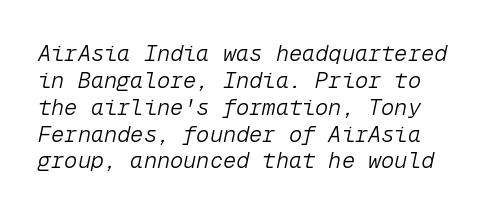
Q: Is the text bold? A: No.
Q: Is the text italic (slanted)? A: Yes, it leans right by about 12 degrees.
Q: Is the text underlined? A: No.
Q: Is the spacing between letters normal or unusually wide? A: Normal.
